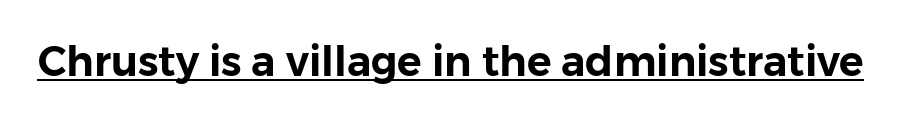
Q: Is the text italic (slanted)? A: No, it is upright.
Q: Is the typeface a serif or a sans-serif typeface? A: Sans-serif.
Q: Is the text underlined? A: Yes.
Q: Is the spacing between letters normal or unusually wide? A: Normal.
Q: Width (condensed, normal, or wide)? A: Normal.
Q: Stroke contrast? A: Low.
Q: x-height? A: Medium.
Q: Monospaced? A: No.
